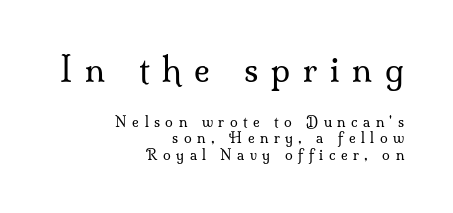
Q: Is the text bold? A: No.
Q: Is the text italic (slanted)? A: No, it is upright.
Q: Is the typeface a serif or a sans-serif typeface? A: Serif.
Q: Is the text underlined? A: No.
Q: How is the paragraph aligned? A: Right-aligned.
Q: Is the spacing between letters normal or unusually wide? A: Unusually wide.
Q: Is the spacing between lines tight, normal or loose? A: Tight.
Q: Which block of text is set in a larger size, the first (top) or the second (bottom)? A: The first (top) one.
Q: Width (condensed, normal, or wide)? A: Normal.
Q: Stroke contrast? A: Medium.
Q: x-height? A: Small.
Q: Monospaced? A: No.
